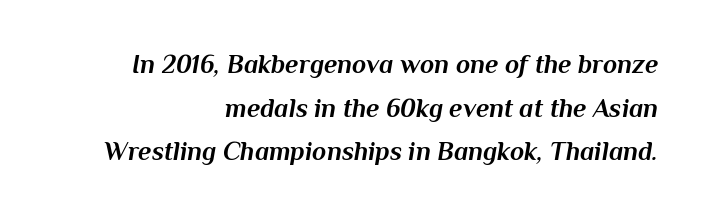
Q: Is the text bold? A: Yes.
Q: Is the text italic (slanted)? A: Yes, it leans right by about 10 degrees.
Q: Is the text underlined? A: No.
Q: How is the paragraph aligned? A: Right-aligned.
Q: Is the spacing between letters normal or unusually wide? A: Normal.
Q: Is the spacing between lines tight, normal or loose? A: Normal.
